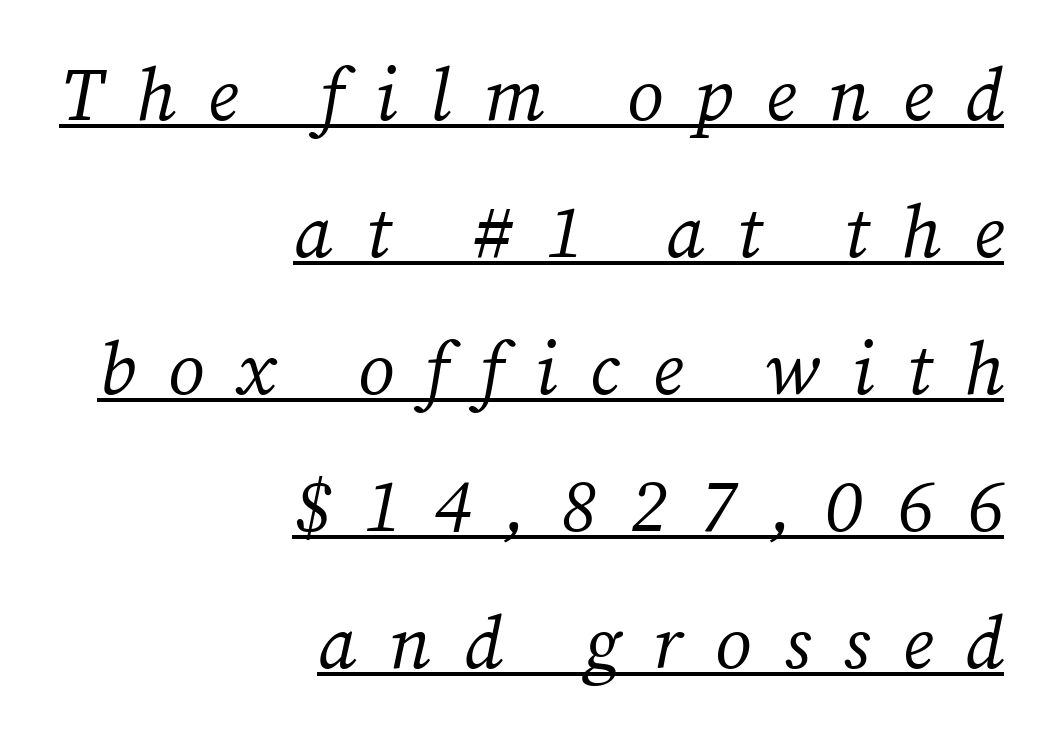
The image shows 74 px regular-weight serif type, italic (leaning right); set right-aligned, line spacing 1.85x, unusually wide letter spacing (+0.44 em), underlined; medium stroke contrast and a medium x-height.
